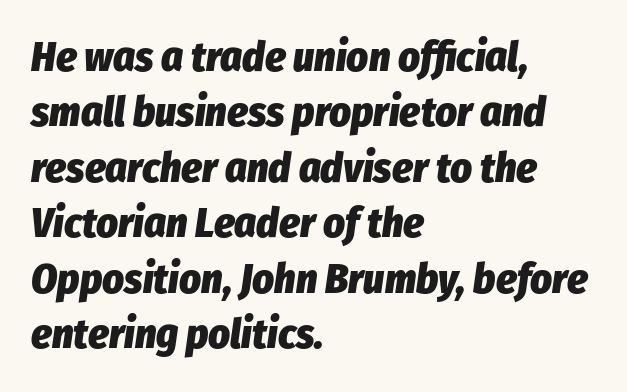
{"italic": "yes", "lean": "right", "slant_degrees": 8, "bold": "yes", "weight": "heavy", "width": "condensed", "stroke_contrast": "low", "x_height": "medium", "monospaced": "no", "underline": "no", "align": "left", "line_spacing": "normal", "line_spacing_ratio": 1.32, "letter_spacing": "normal", "letter_spacing_em": 0.0, "glyph_px": 42}
